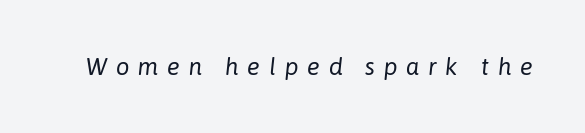
{"italic": "yes", "lean": "right", "slant_degrees": 6, "bold": "no", "underline": "no", "letter_spacing": "wide", "letter_spacing_em": 0.36, "glyph_px": 24}
